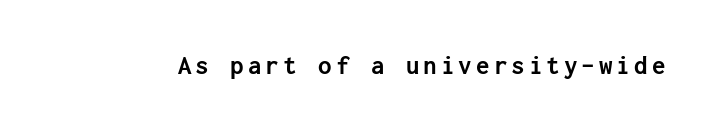
{"italic": "no", "bold": "yes", "underline": "no", "glyph_px": 27}
